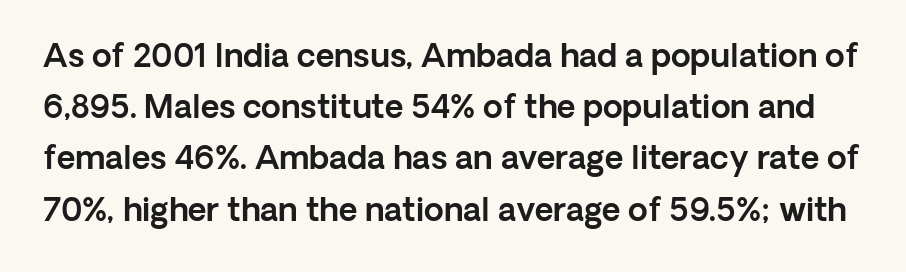
The image shows 32 px sans-serif type, upright; set normal line spacing (1.6x), normal letter spacing, not underlined; a medium x-height.
